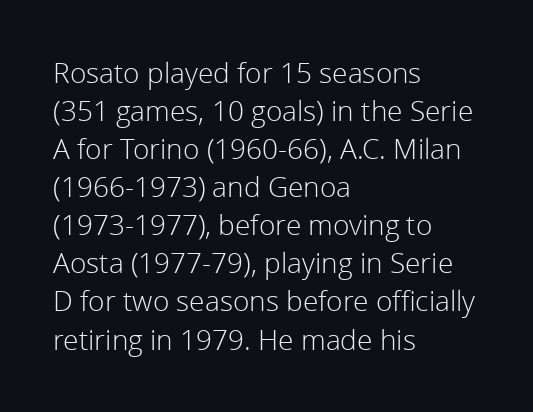
Q: Is the text bold? A: No.
Q: Is the text italic (slanted)? A: No, it is upright.
Q: Is the typeface a serif or a sans-serif typeface? A: Sans-serif.
Q: Is the text underlined? A: No.
Q: How is the paragraph aligned? A: Left-aligned.
Q: Is the spacing between letters normal or unusually wide? A: Normal.
Q: Is the spacing between lines tight, normal or loose? A: Normal.
Q: Width (condensed, normal, or wide)? A: Normal.
Q: Stroke contrast? A: Low.
Q: x-height? A: Medium.
Q: Monospaced? A: No.
